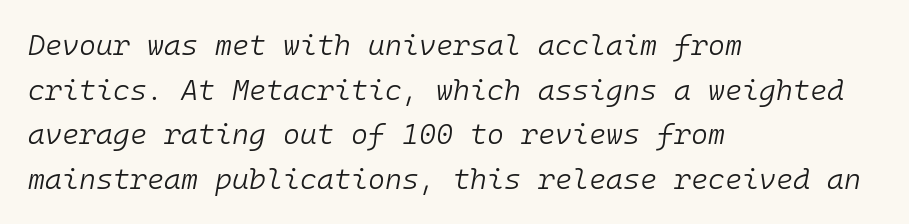
Casual observation: everything's shoved over to the left. There's an unmistakable incline to the writing here. Honestly, the letter spacing is just normal — you wouldn't notice it. Rows of type keep a routine distance in the vertical direction.
